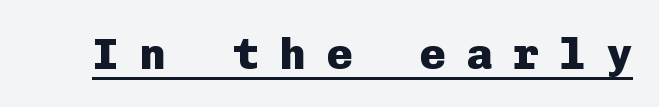
The image shows 44 px heavy sans-serif type, upright, monospaced; set unusually wide letter spacing (+0.46 em), underlined; low stroke contrast and a medium x-height.
